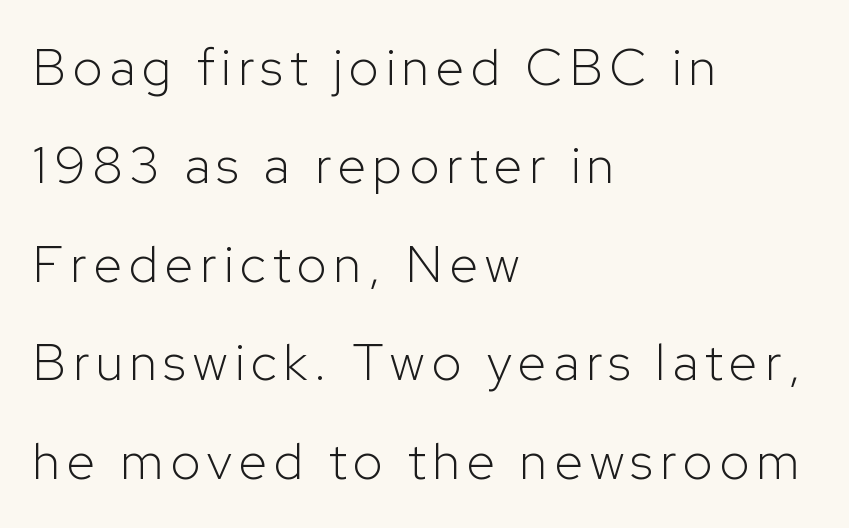
{"serif": "no", "italic": "no", "bold": "no", "weight": "light", "width": "normal", "stroke_contrast": "low", "x_height": "medium", "monospaced": "no", "underline": "no", "align": "left", "line_spacing": "loose", "line_spacing_ratio": 1.93, "glyph_px": 51}
